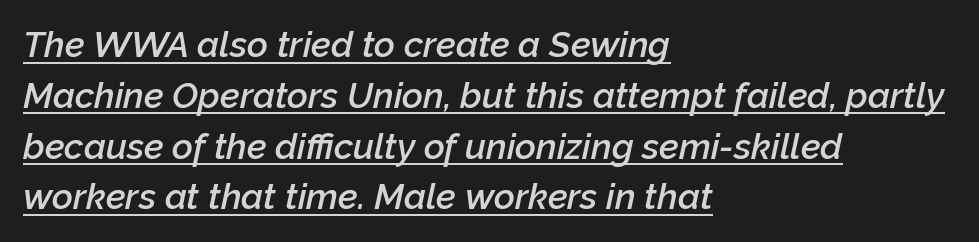
The image shows 36 px semibold type, italic (leaning right); set left-aligned, normal line spacing (1.41x), normal letter spacing, underlined; low stroke contrast and a medium x-height.
